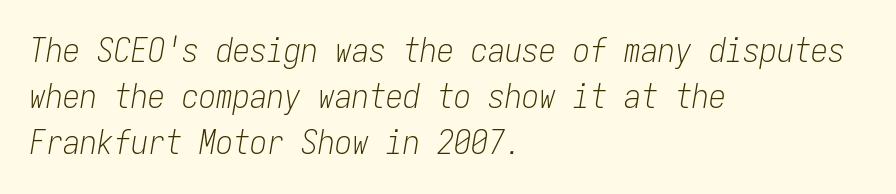
{"italic": "yes", "lean": "right", "slant_degrees": 9, "bold": "no", "weight": "light", "width": "condensed", "stroke_contrast": "low", "x_height": "medium", "monospaced": "yes", "underline": "no", "align": "left", "line_spacing": "normal", "line_spacing_ratio": 1.36, "letter_spacing": "normal", "letter_spacing_em": 0.0, "glyph_px": 34}
